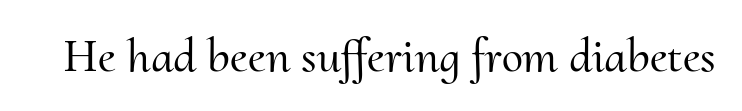
The image shows 48 px serif type, upright; set normal letter spacing, not underlined; medium stroke contrast and a small x-height.
